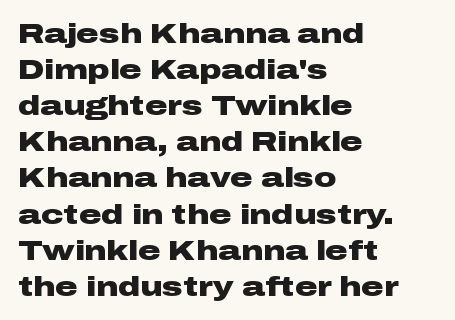
The image shows 28 px heavy, wide sans-serif type, upright; set left-aligned, normal line spacing (1.29x), normal letter spacing, not underlined; low stroke contrast and a medium x-height.
